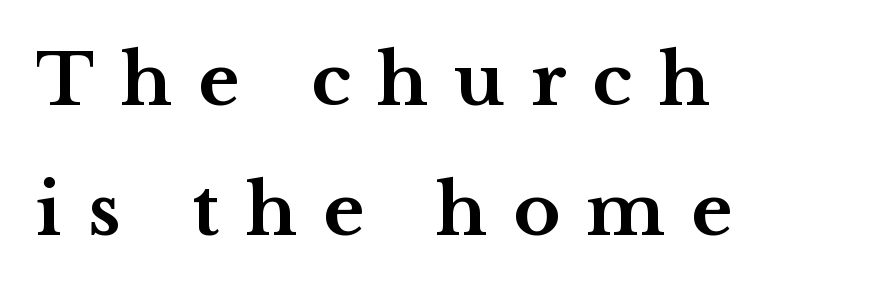
The area under the type is left untouched. Little horizontal feet cap the strokes, marking this as serif type. How heavy is the stroke? Heavy — this is a bold. Style check: upright. Glyph-to-glyph distance is far greater than everyday printed text. Reading down the block, your eye returns to a fixed left position each line.
